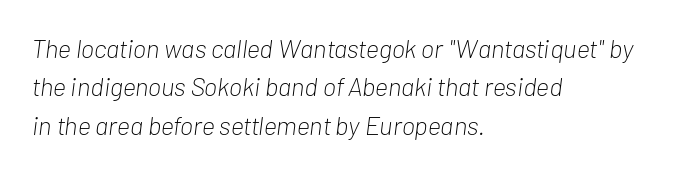
The image shows 26 px text type, italic (leaning right); set left-aligned, normal line spacing (1.48x), normal letter spacing, not underlined.
